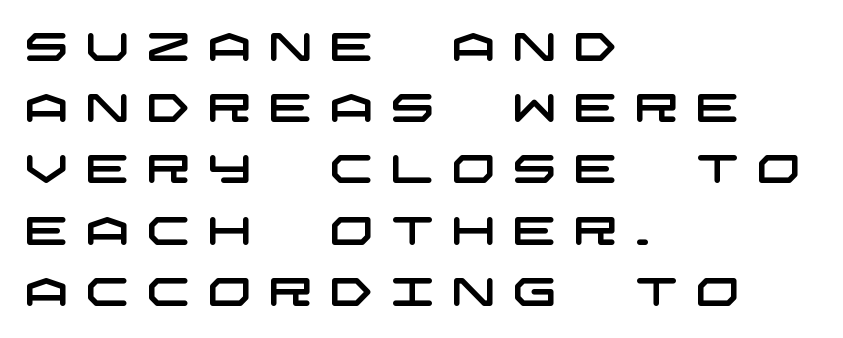
{"serif": "no", "width": "wide", "stroke_contrast": "low", "x_height": "large", "underline": "no", "align": "left", "line_spacing": "normal", "line_spacing_ratio": 1.57, "letter_spacing": "wide", "letter_spacing_em": 0.43, "glyph_px": 39}
